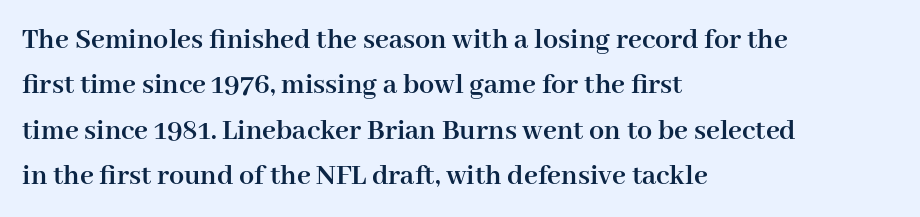
The image shows 30 px semibold serif type, upright; set left-aligned, normal line spacing (1.51x), normal letter spacing, not underlined; high stroke contrast and a medium x-height.
